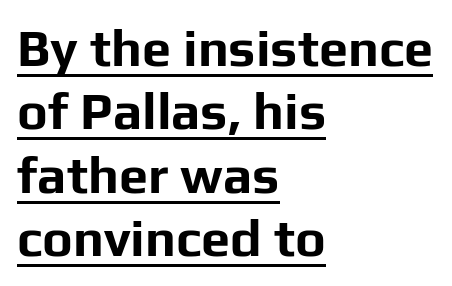
{"serif": "no", "italic": "no", "bold": "yes", "weight": "bold", "width": "normal", "stroke_contrast": "low", "x_height": "medium", "monospaced": "no", "underline": "yes", "align": "left", "line_spacing_ratio": 1.22, "letter_spacing": "normal", "letter_spacing_em": 0.0, "glyph_px": 52}
